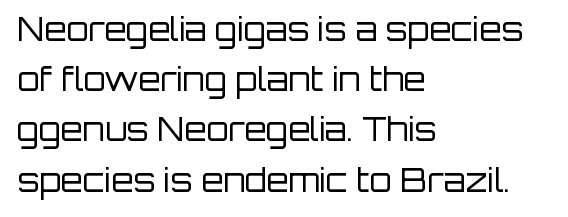
The image shows 32 px regular-weight sans-serif type, upright; set left-aligned, normal line spacing (1.57x), normal letter spacing, not underlined; low stroke contrast and a large x-height.
